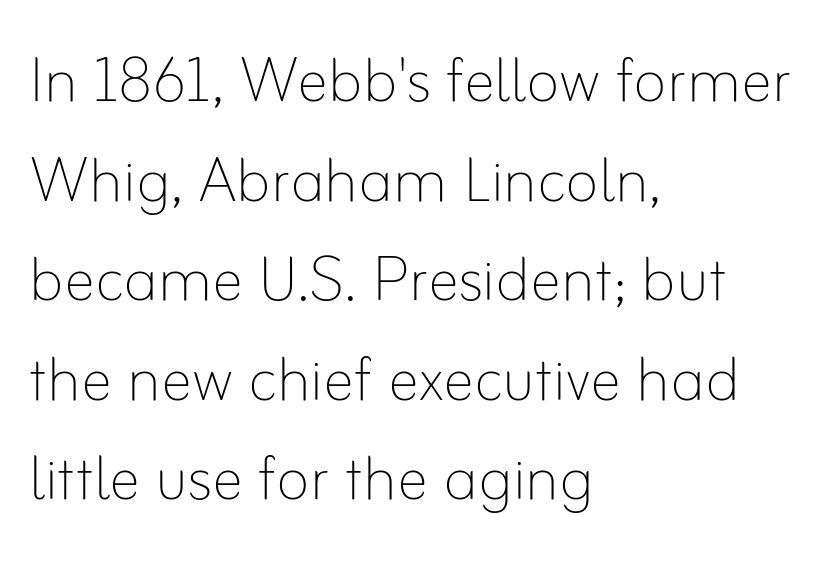
Glyph-to-glyph distance matches everyday printed text. Glance below the letters and you will spot only blank space. Line beginnings align vertically; line endings do not. Regarding leading, the lines here are spaced in the standard way.
